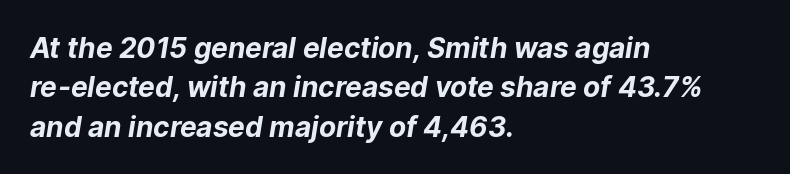
Q: Is the text bold? A: Yes.
Q: Is the typeface a serif or a sans-serif typeface? A: Sans-serif.
Q: Is the text underlined? A: No.
Q: How is the paragraph aligned? A: Left-aligned.
Q: Is the spacing between letters normal or unusually wide? A: Normal.
Q: Is the spacing between lines tight, normal or loose? A: Normal.
Q: Width (condensed, normal, or wide)? A: Normal.
Q: Stroke contrast? A: Low.
Q: x-height? A: Medium.
Q: Monospaced? A: No.
